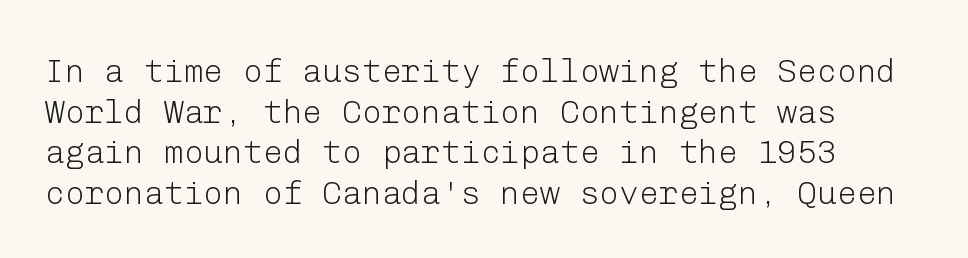
The image shows 33 px light sans-serif type, upright; set line spacing 1.23x, normal letter spacing, not underlined; low stroke contrast and a medium x-height.
